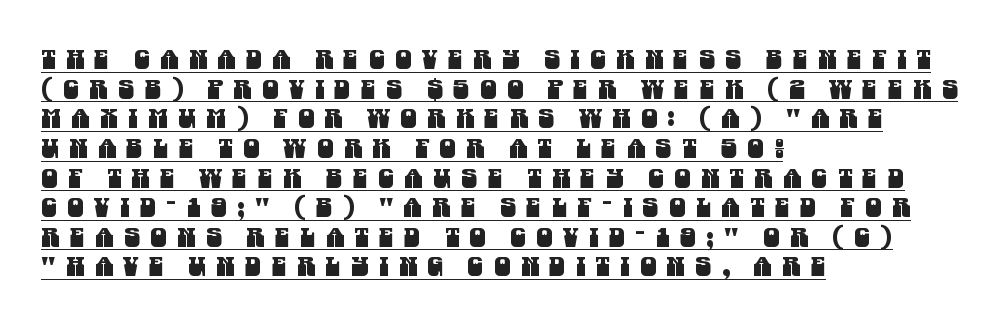
The image shows 26 px text type; set left-aligned, tight line spacing (1.14x), unusually wide letter spacing (+0.4 em), underlined.
